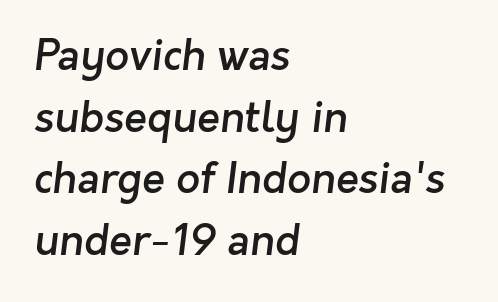
{"serif": "no", "bold": "semi", "weight": "semibold", "width": "normal", "stroke_contrast": "low", "x_height": "medium", "monospaced": "no", "underline": "no", "align": "left", "line_spacing": "normal", "line_spacing_ratio": 1.47, "letter_spacing": "normal", "letter_spacing_em": 0.0, "glyph_px": 42}
